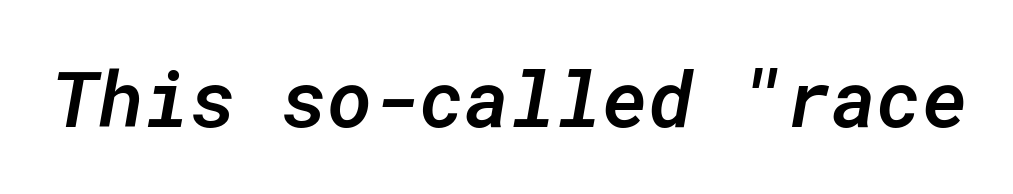
Is this a fixed-width face? Yes — each glyph sits in an identical cell. A bare baseline throughout the passage. Observe the lean: these are italic letterforms. Glyph-to-glyph distance matches everyday printed text. Weight: semibold (demi).
